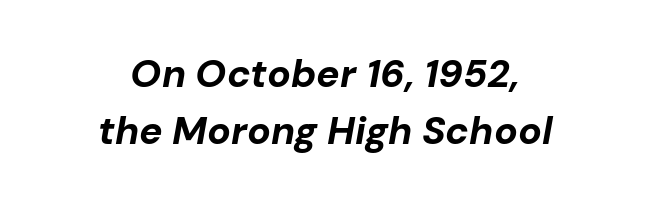
{"italic": "yes", "lean": "right", "slant_degrees": 10, "bold": "yes", "weight": "bold", "width": "normal", "stroke_contrast": "low", "x_height": "medium", "monospaced": "no", "underline": "no", "align": "center", "line_spacing": "normal", "line_spacing_ratio": 1.45, "letter_spacing": "normal", "letter_spacing_em": 0.0, "glyph_px": 39}
